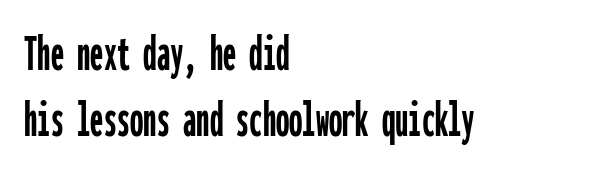
Q: Is the text italic (slanted)? A: No, it is upright.
Q: Is the typeface a serif or a sans-serif typeface? A: Sans-serif.
Q: Is the text underlined? A: No.
Q: How is the paragraph aligned? A: Left-aligned.
Q: Is the spacing between letters normal or unusually wide? A: Normal.
Q: Is the spacing between lines tight, normal or loose? A: Normal.
Q: Width (condensed, normal, or wide)? A: Condensed.
Q: Stroke contrast? A: Low.
Q: x-height? A: Medium.
Q: Monospaced? A: Yes.
